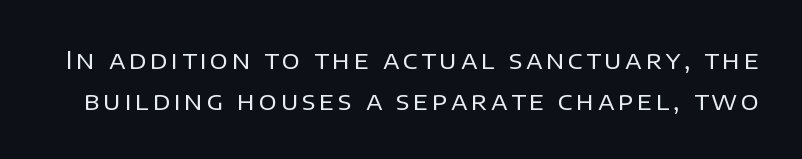
Q: Is the text bold? A: No.
Q: Is the text italic (slanted)? A: No, it is upright.
Q: Is the text underlined? A: No.
Q: Is the spacing between lines tight, normal or loose? A: Normal.
